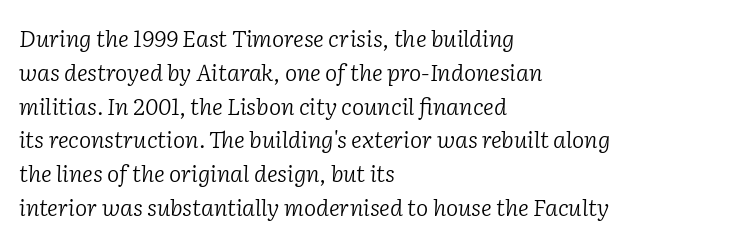
The image shows 23 px text type, italic (leaning right); set left-aligned, normal line spacing (1.47x), normal letter spacing, not underlined.
